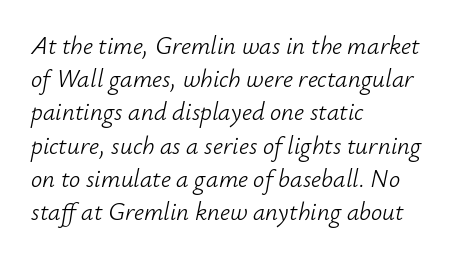
{"italic": "yes", "lean": "right", "slant_degrees": 12, "bold": "no", "underline": "no", "align": "left", "line_spacing": "normal", "line_spacing_ratio": 1.33, "letter_spacing": "normal", "letter_spacing_em": 0.0, "glyph_px": 25}
